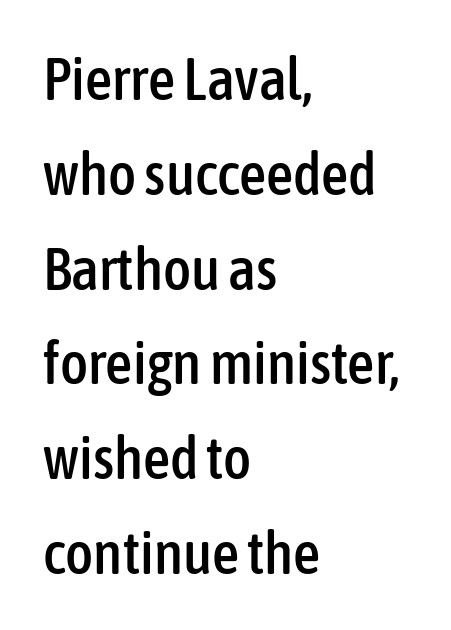
{"serif": "no", "italic": "no", "width": "condensed", "stroke_contrast": "low", "x_height": "medium", "monospaced": "no", "underline": "no", "align": "left", "line_spacing": "normal", "line_spacing_ratio": 1.58, "letter_spacing": "normal", "letter_spacing_em": 0.0, "glyph_px": 60}
